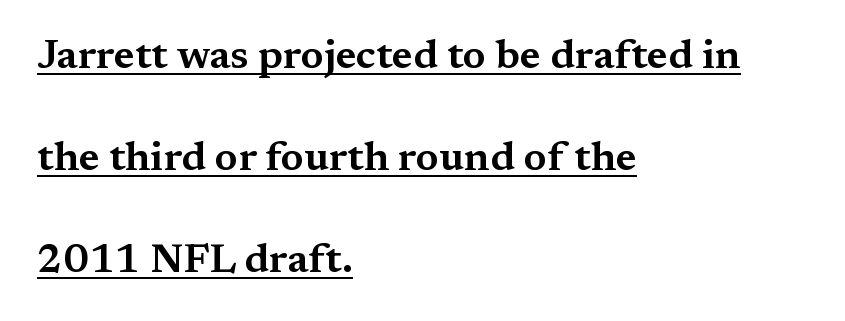
The image shows 41 px wide serif type, upright; set left-aligned, loose line spacing (2.49x), normal letter spacing, underlined; medium stroke contrast and a medium x-height.
